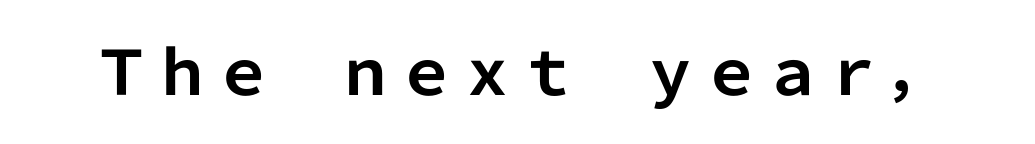
This sample uses plain, unmodified letter spacing. Bold? Absolutely — the strokes are thick and heavy. Note: no serifs on the glyphs. The type sits square on the baseline with zero lean. Plain, unruled lines of type.
